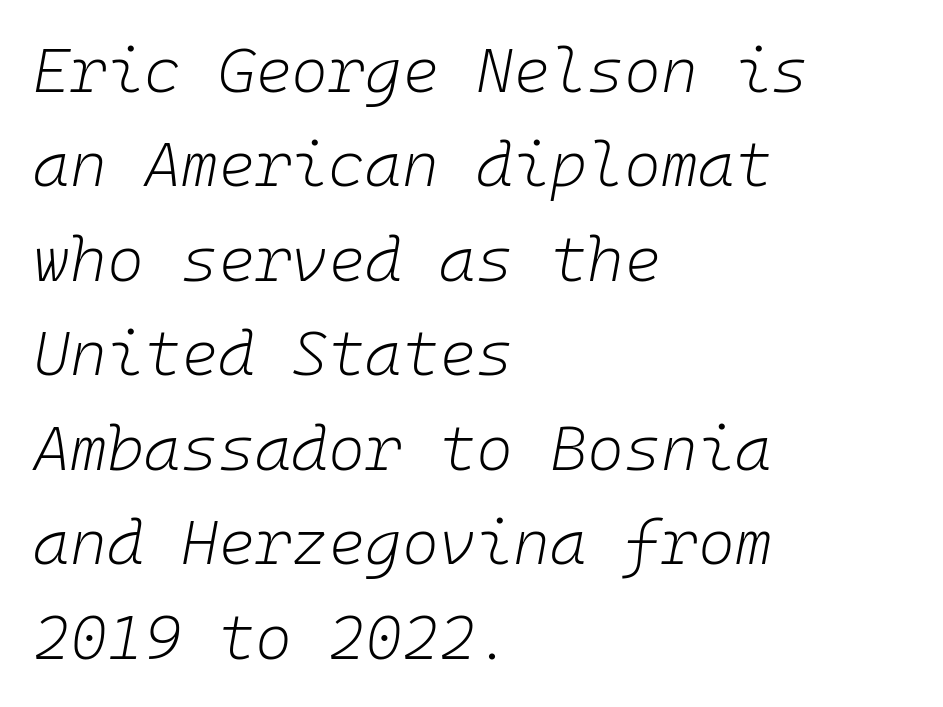
The image shows 63 px light type, italic (leaning right), monospaced; set left-aligned, normal line spacing (1.5x), normal letter spacing, not underlined; low stroke contrast and a medium x-height.
